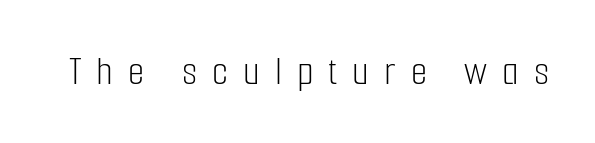
{"serif": "no", "italic": "no", "bold": "no", "weight": "light", "width": "condensed", "stroke_contrast": "low", "x_height": "medium", "monospaced": "no", "underline": "no", "letter_spacing": "wide", "letter_spacing_em": 0.36, "glyph_px": 42}
